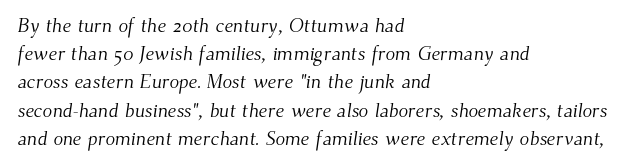
{"bold": "no", "underline": "no", "align": "left", "line_spacing": "normal", "line_spacing_ratio": 1.41, "letter_spacing": "normal", "letter_spacing_em": 0.0, "glyph_px": 20}
